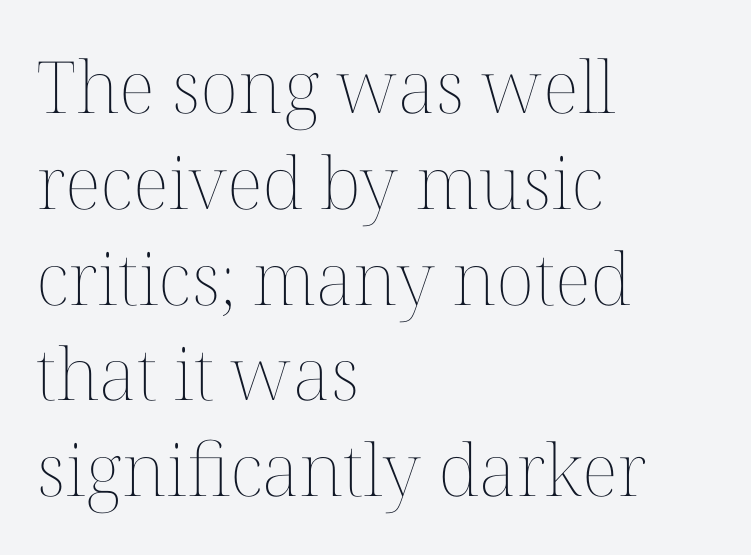
Character widths vary here, with narrow letters taking less room than wide ones. The lettering holds an erect, upright posture throughout. The passage shown is not bold in any degree. The leading is moderate, giving the passage an even texture. Rule under the text: the space is simply empty.
